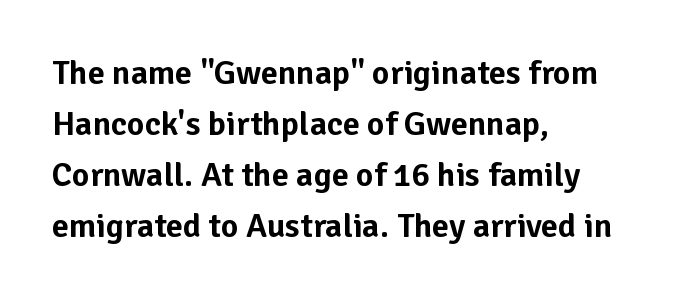
{"serif": "no", "italic": "no", "width": "normal", "stroke_contrast": "low", "x_height": "medium", "monospaced": "no", "underline": "no", "align": "left", "line_spacing": "normal", "line_spacing_ratio": 1.5, "letter_spacing": "normal", "letter_spacing_em": 0.0, "glyph_px": 34}
